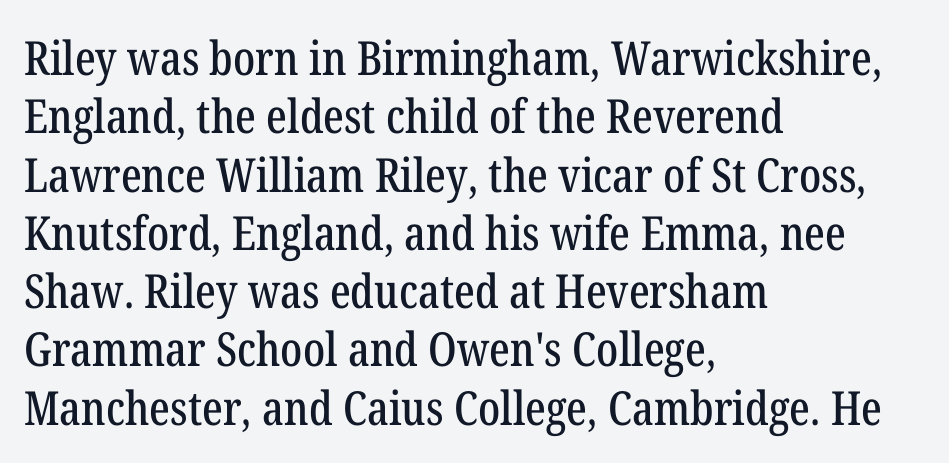
Nothing unusual about the tracking: characters are spaced as the font intends. Horizontally, the lines are justified to the leading edge only. Looks like regular typesetting: each glyph gets only the width it needs. Tall strokes in this sample are plumb rather than angled. This rendering employs a face with finishing strokes, i.e., a serif.
